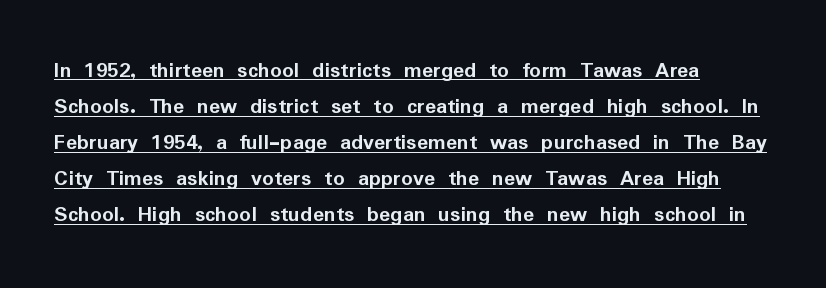
Q: Is the text bold? A: Yes.
Q: Is the text italic (slanted)? A: No, it is upright.
Q: Is the text underlined? A: Yes.
Q: How is the paragraph aligned? A: Left-aligned.
Q: Is the spacing between letters normal or unusually wide? A: Normal.
Q: Is the spacing between lines tight, normal or loose? A: Normal.
